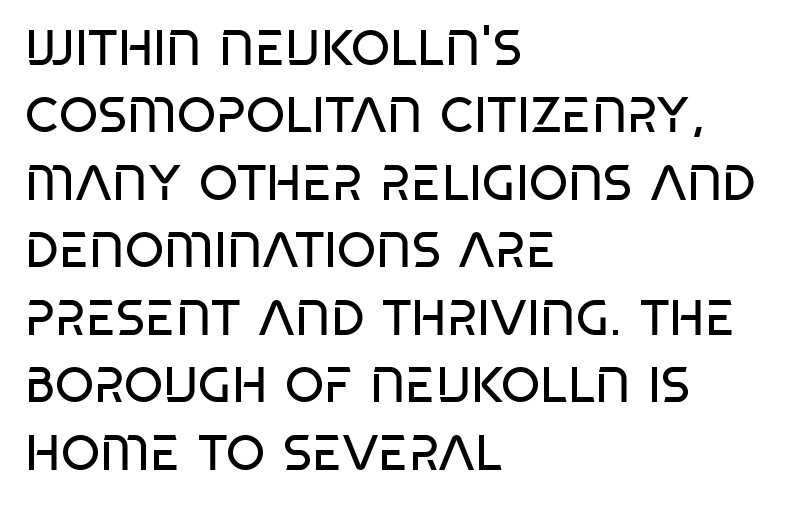
The image shows 50 px regular-weight, condensed sans-serif type, upright; set left-aligned, normal line spacing (1.35x), normal letter spacing, not underlined; low stroke contrast and a large x-height.
